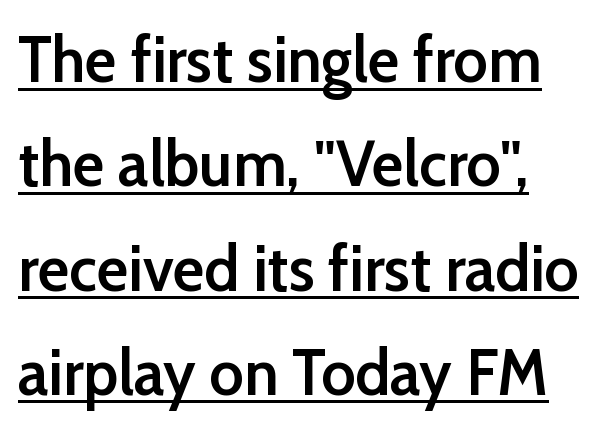
The line texture is even and compact thanks to regular tracking. The designer left line spacing at the default. Notice the strokes are somewhat thickened but not fully heavy: this is a semibold. Do the characters align in a grid? No, the font is proportional. Italic? Not at all — the glyphs are vertical.
